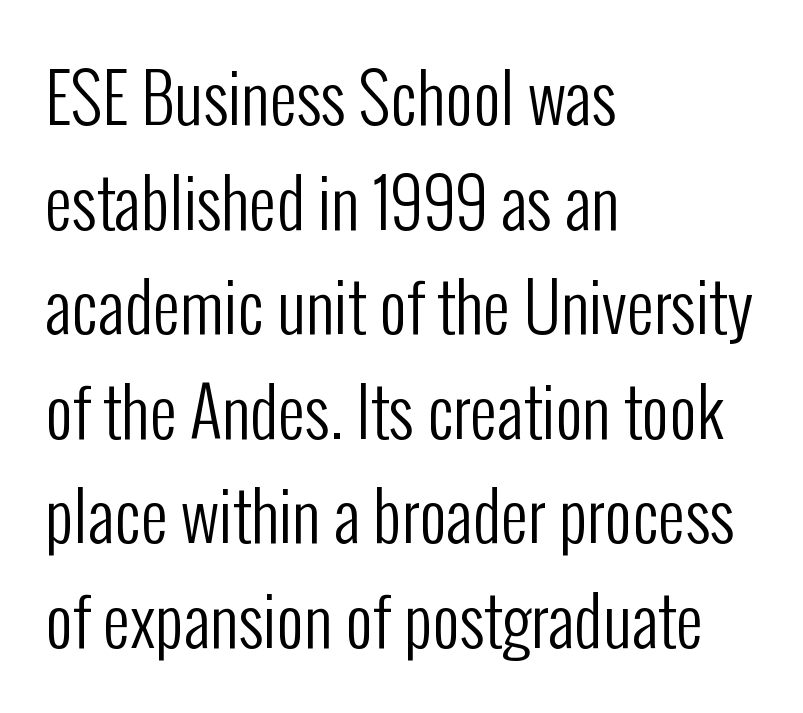
The image shows 67 px regular-weight, condensed sans-serif type, upright; set left-aligned, normal line spacing (1.56x), normal letter spacing, not underlined; low stroke contrast and a medium x-height.
